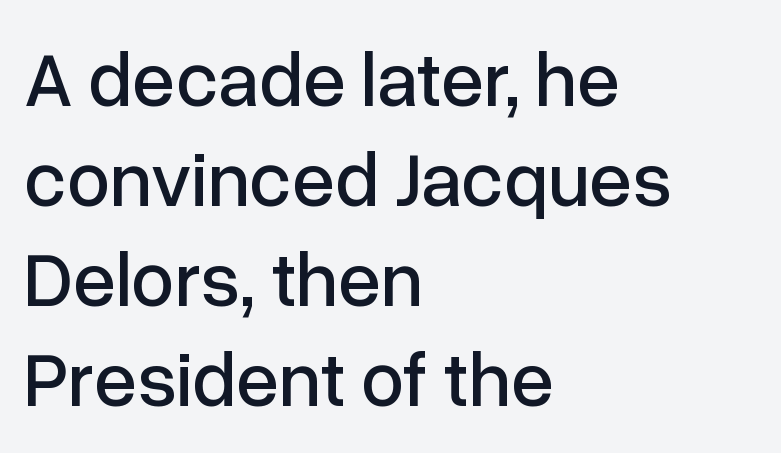
Reading down the block, your eye returns to a fixed left position each line. The rows are spaced the way most documents space them. Between one letter and the next there's only the usual sliver of space. Descenders hang freely into open space. Here the designer chose a conventional face with non-uniform glyph widths.
